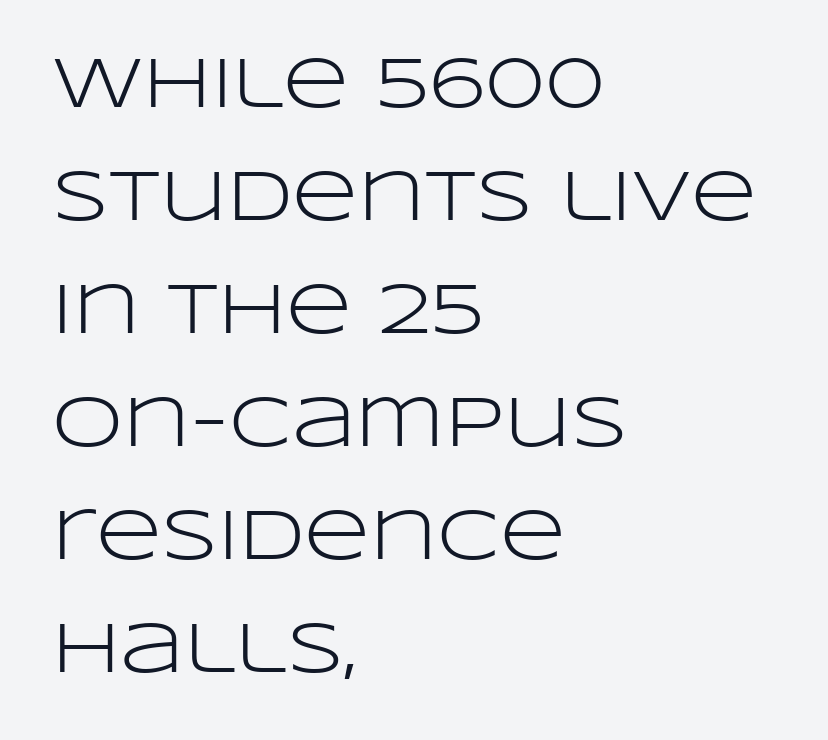
The image shows 72 px light, wide sans-serif type, upright; set left-aligned, normal line spacing (1.57x), normal letter spacing, not underlined; low stroke contrast and a large x-height.
